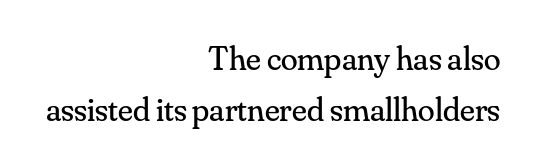
Q: Is the text bold? A: No.
Q: Is the text italic (slanted)? A: No, it is upright.
Q: Is the typeface a serif or a sans-serif typeface? A: Serif.
Q: Is the text underlined? A: No.
Q: How is the paragraph aligned? A: Right-aligned.
Q: Is the spacing between letters normal or unusually wide? A: Normal.
Q: Is the spacing between lines tight, normal or loose? A: Normal.
Q: Width (condensed, normal, or wide)? A: Normal.
Q: Stroke contrast? A: Medium.
Q: x-height? A: Small.
Q: Monospaced? A: No.
